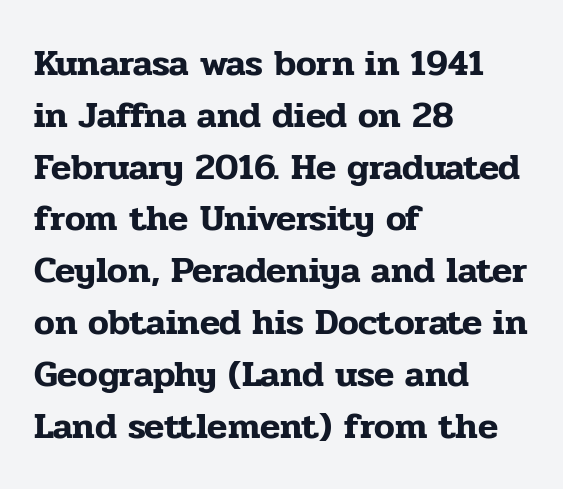
The image shows 37 px serif type, upright; set left-aligned, normal line spacing (1.4x), normal letter spacing, not underlined; low stroke contrast and a medium x-height.
